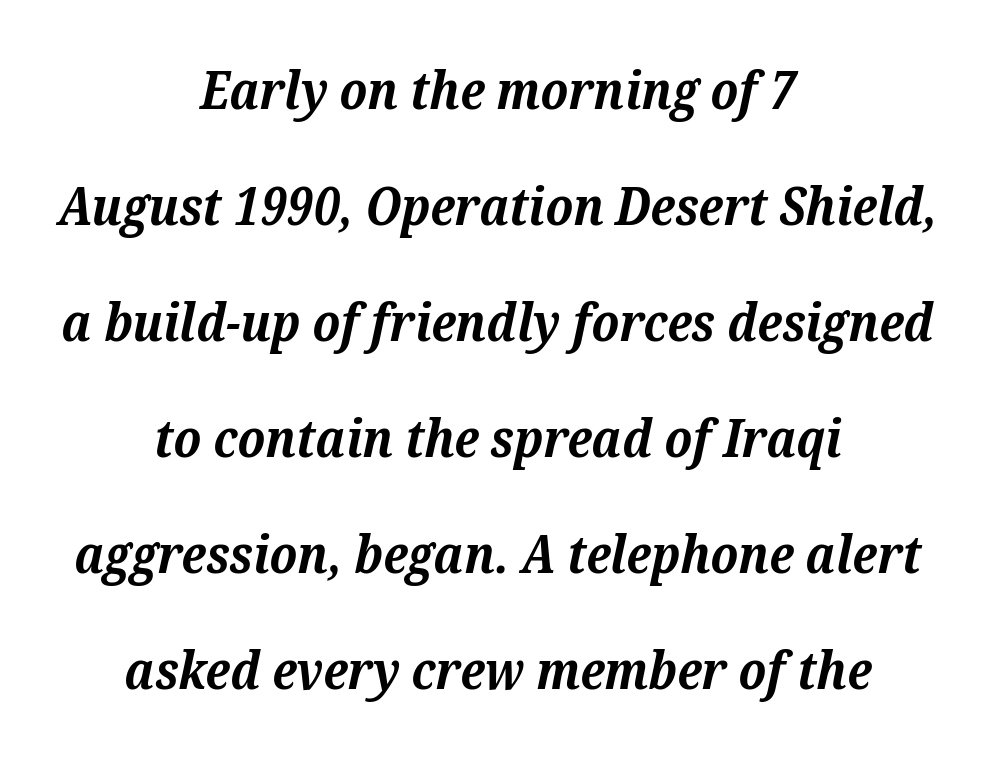
The image shows 52 px bold serif type, italic (leaning right); set centered, loose line spacing (2.23x), normal letter spacing, not underlined; medium stroke contrast and a medium x-height.
